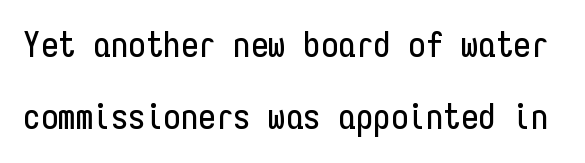
{"serif": "no", "italic": "no", "width": "condensed", "stroke_contrast": "low", "x_height": "medium", "monospaced": "yes", "underline": "no", "line_spacing": "loose", "line_spacing_ratio": 2.07, "letter_spacing": "normal", "letter_spacing_em": 0.0, "glyph_px": 35}
